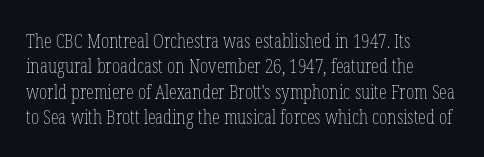
{"italic": "no", "bold": "no", "underline": "no", "align": "left", "line_spacing": "normal", "line_spacing_ratio": 1.27, "letter_spacing": "normal", "letter_spacing_em": 0.0, "glyph_px": 20}
